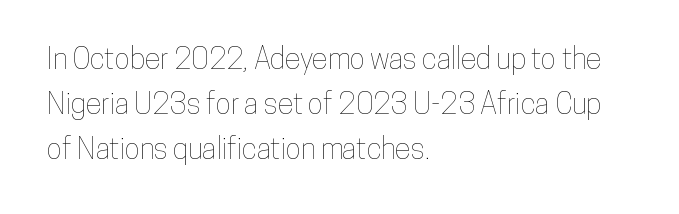
This block has exactly the height ordinary leading produces. Character widths vary here, with narrow letters taking less room than wide ones. Teacher's note: observe the even left margin — that is flush-left alignment. Unmarked baselines from the first word to the last. A typesetter would call this zero additional tracking.
